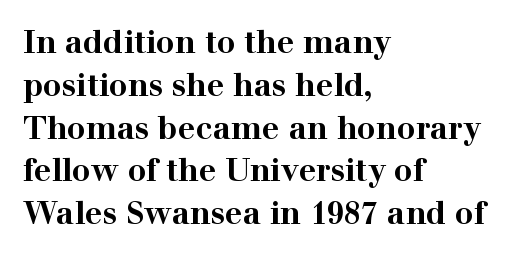
The image shows 31 px bold, wide serif type, upright; set left-aligned, normal line spacing (1.38x), normal letter spacing, not underlined; high stroke contrast and a medium x-height.
